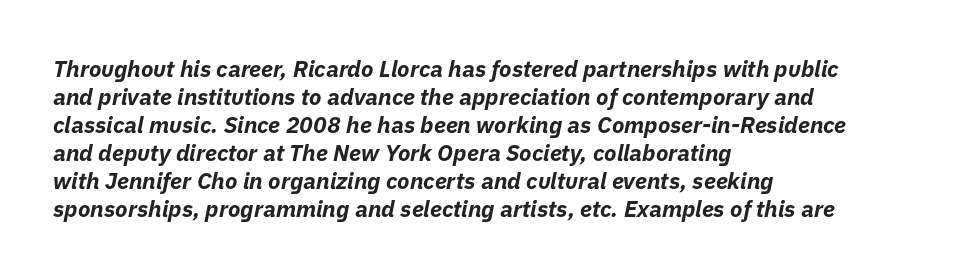
The glyphs have the mass of a bold cut. The face used here has a pronounced slope to its letters. Inter-character spacing is left at the font's built-in metrics. Teacher's note: observe the even left margin — that is flush-left alignment. Decoration check: the copy has no underline.
